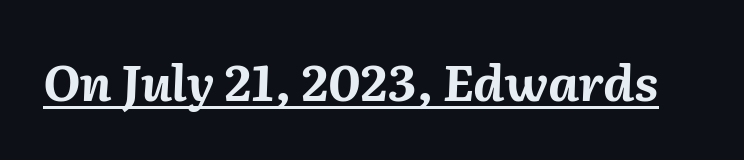
{"italic": "yes", "lean": "right", "slant_degrees": 2, "bold": "yes", "weight": "bold", "width": "normal", "stroke_contrast": "medium", "x_height": "medium", "monospaced": "no", "underline": "yes", "letter_spacing": "normal", "letter_spacing_em": 0.0, "glyph_px": 49}
